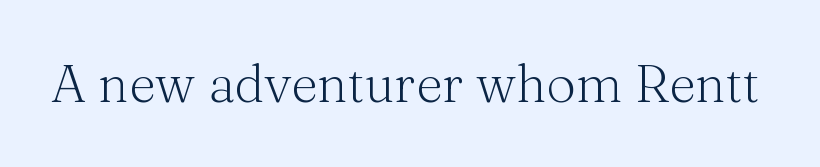
The image shows 52 px light serif type, upright; set normal letter spacing, not underlined; medium stroke contrast and a medium x-height.
